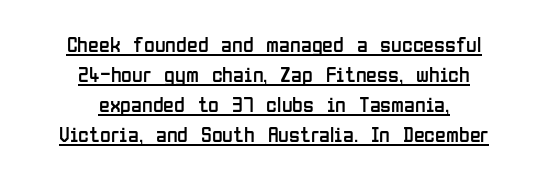
Q: Is the text bold? A: No.
Q: Is the text italic (slanted)? A: No, it is upright.
Q: Is the text underlined? A: Yes.
Q: How is the paragraph aligned? A: Centered.
Q: Is the spacing between letters normal or unusually wide? A: Normal.
Q: Is the spacing between lines tight, normal or loose? A: Normal.
